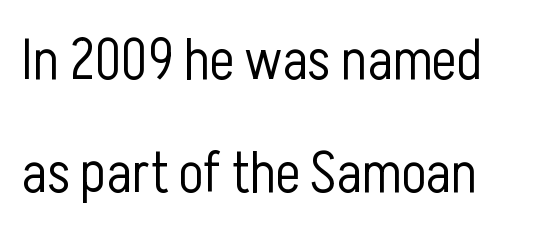
The image shows 58 px light, condensed sans-serif type, upright; set loose line spacing (1.94x), normal letter spacing, not underlined; low stroke contrast and a medium x-height.
